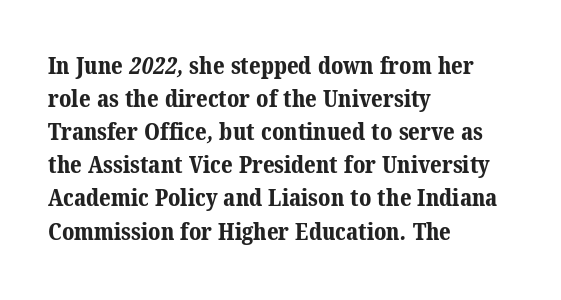
{"bold": "yes", "underline": "no", "align": "left", "line_spacing": "normal", "line_spacing_ratio": 1.38, "letter_spacing": "normal", "letter_spacing_em": 0.0, "glyph_px": 24}
